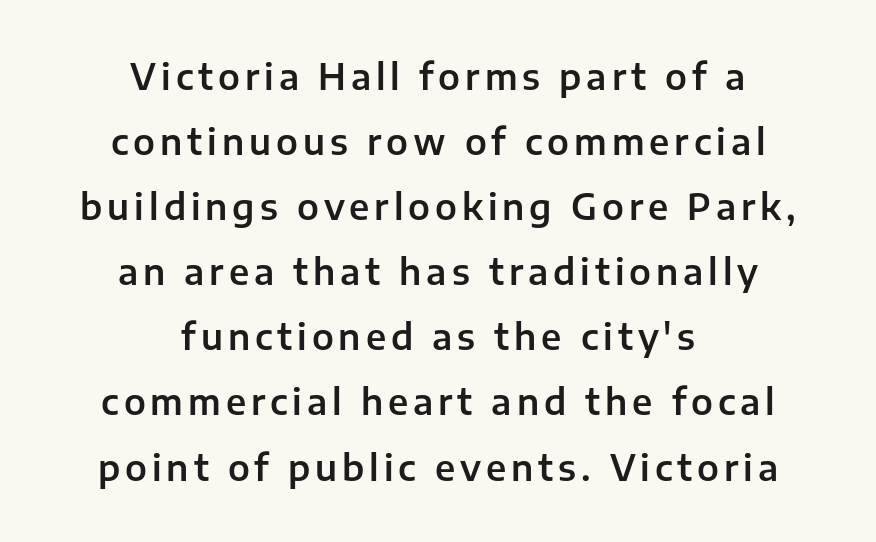
Type without underlining. These lines are centered, leaving both edges ragged. Character widths vary here, with narrow letters taking less room than wide ones. Each letter's strokes conclude bluntly, with no projecting serifs. Nope, not italic — everything's standing straight.
